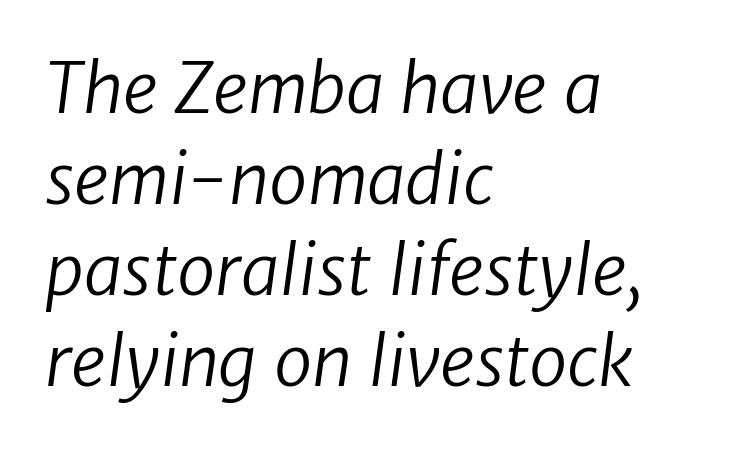
Q: Is the text bold? A: No.
Q: Is the typeface a serif or a sans-serif typeface? A: Sans-serif.
Q: Is the text underlined? A: No.
Q: How is the paragraph aligned? A: Left-aligned.
Q: Is the spacing between letters normal or unusually wide? A: Normal.
Q: Is the spacing between lines tight, normal or loose? A: Normal.
Q: Width (condensed, normal, or wide)? A: Normal.
Q: Stroke contrast? A: Low.
Q: x-height? A: Medium.
Q: Monospaced? A: No.
